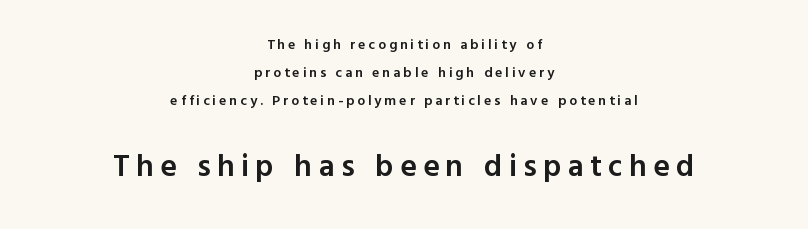
{"serif": "no", "italic": "no", "bold": "semi", "weight": "semibold", "width": "normal", "x_height": "medium", "monospaced": "no", "underline": "no", "align": "center", "line_spacing": "loose", "line_spacing_ratio": 2.0, "letter_spacing": "wide", "letter_spacing_em": 0.21, "larger_block": "second", "size_ratio": 2.21, "glyph_px": 31}
